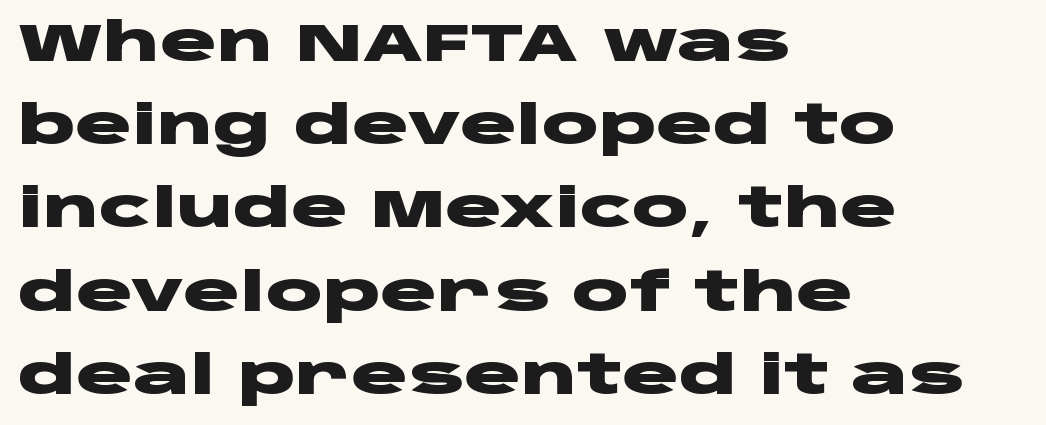
Stroke terminals: plain, sans-serif. Vertical spacing — default. Emphasis by weight is at full strength: bold. Notice how the stems are strictly vertical — no italics here.
